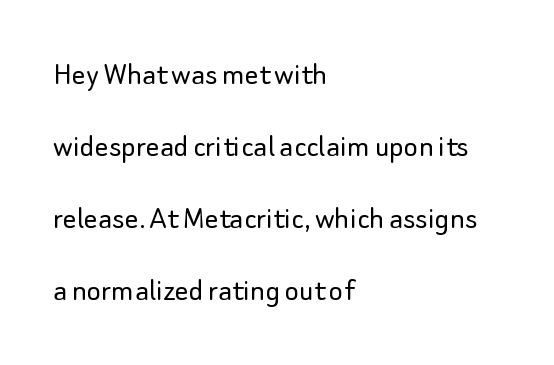
{"serif": "no", "italic": "no", "bold": "no", "weight": "light", "width": "normal", "stroke_contrast": "low", "x_height": "small", "monospaced": "no", "underline": "no", "align": "left", "line_spacing": "loose", "line_spacing_ratio": 2.12, "letter_spacing": "normal", "letter_spacing_em": 0.0, "glyph_px": 34}
